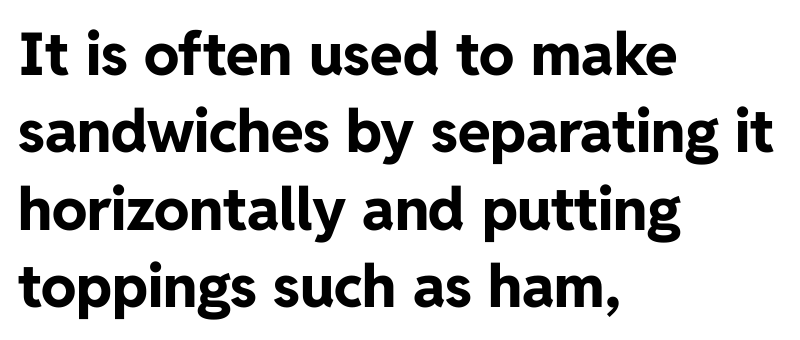
Posture: straight, roman, zero tilt. Are there feet on the stems? There aren't — it's a sans. Words float on clear page, feet unadorned. Where is the straight margin? On the left.
